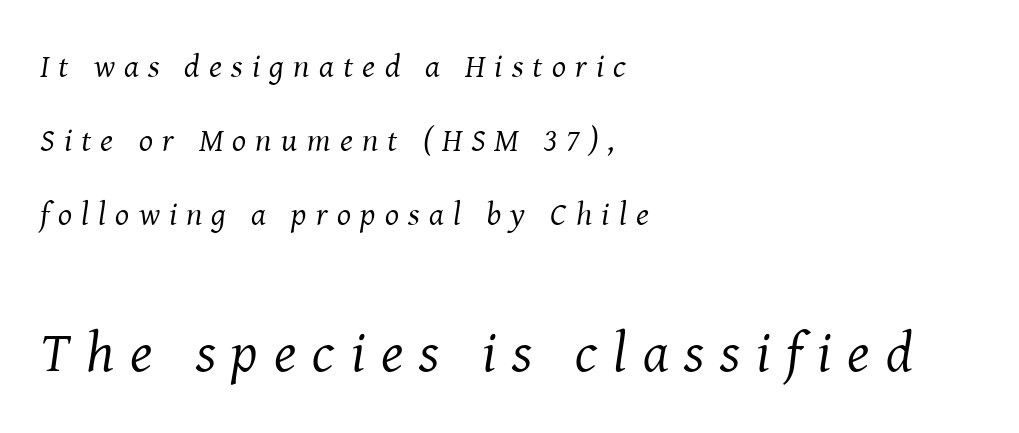
{"serif": "yes", "italic": "yes", "lean": "right", "slant_degrees": 8, "bold": "no", "weight": "regular", "width": "normal", "stroke_contrast": "medium", "x_height": "medium", "monospaced": "no", "underline": "no", "align": "left", "line_spacing": "loose", "line_spacing_ratio": 2.25, "letter_spacing": "wide", "letter_spacing_em": 0.28, "larger_block": "second", "size_ratio": 1.73, "glyph_px": 57}
